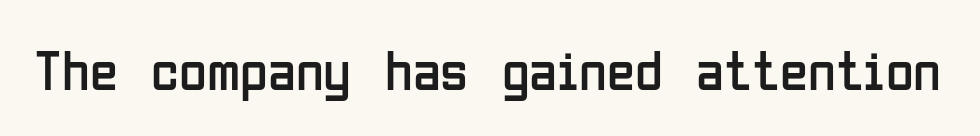
The image shows 57 px regular-weight, condensed sans-serif type, upright; set normal letter spacing, not underlined; low stroke contrast and a medium x-height.
